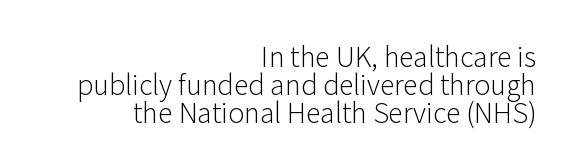
{"italic": "no", "bold": "no", "underline": "no", "align": "right", "line_spacing": "tight", "line_spacing_ratio": 1.03, "letter_spacing": "normal", "letter_spacing_em": 0.0, "glyph_px": 27}
